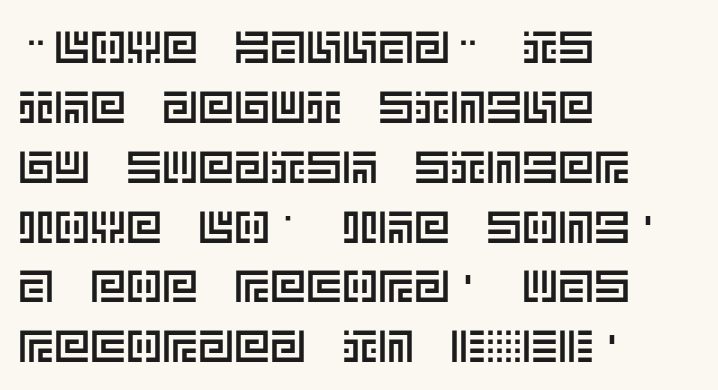
The gap between lines stays unmarked. The paragraph shown leans on its left margin. Letter spacing: default. Leading: standard. The axis of the letterforms is exactly vertical.
